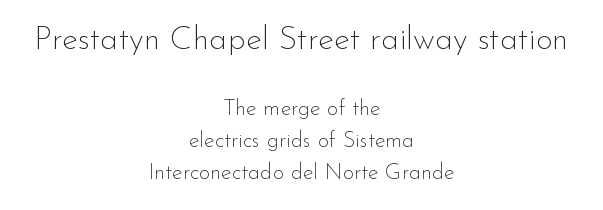
Typeset on center — no edge is straight. This sample uses an upright cut, with every glyph sitting square on the baseline. The rendering keeps characters at their native spacing. Whoever set this made the first block the dominant, larger element. Examine the stroke ends and you'll find no serifs.
